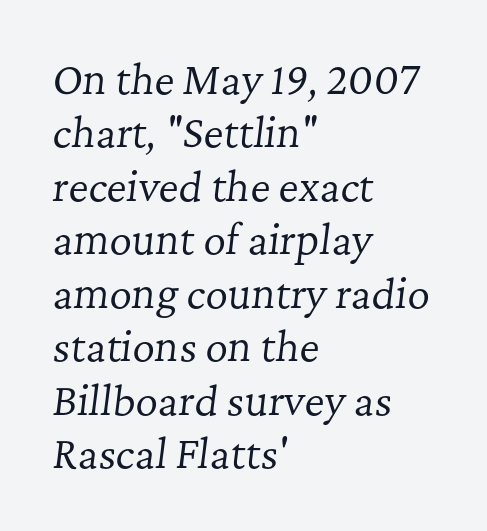
The image shows 39 px regular-weight serif type, italic (leaning right); set left-aligned, normal line spacing (1.37x), normal letter spacing, not underlined; low stroke contrast and a medium x-height.
